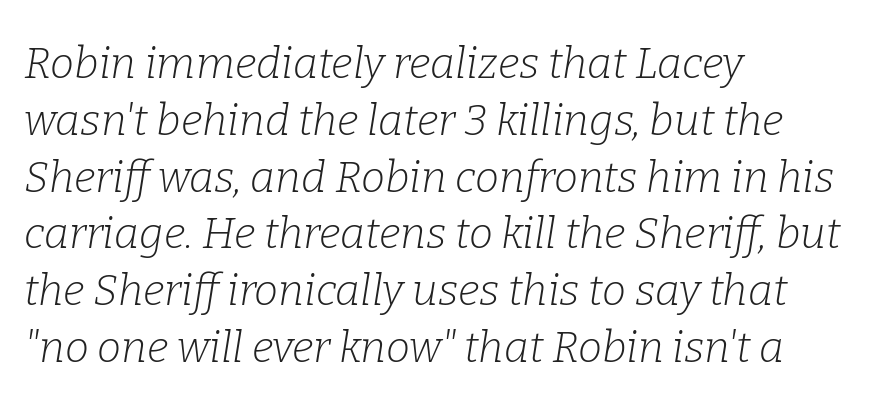
Here the glyphs are tracked normally, forming tight word shapes. Is this a fixed-width face? No — the glyphs have proportional, varying widths. Stems here are at most as thick as an everyday book face. The designer left line spacing at the default.
